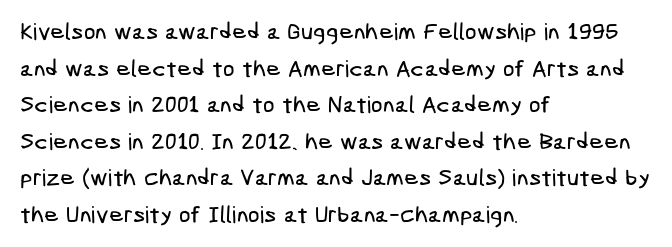
{"underline": "no", "align": "left", "line_spacing": "normal", "line_spacing_ratio": 1.59, "letter_spacing": "normal", "letter_spacing_em": 0.0, "glyph_px": 23}
